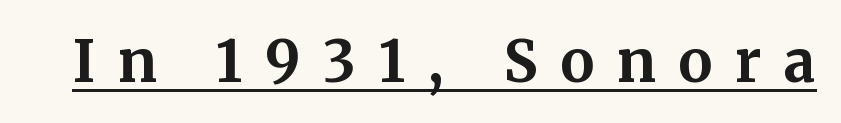
Students, this is bold: see how much ink each stroke carries. No italicization has been applied; the sample stays upright. Underlining? Definitely there. The face used here is proportionally spaced, like ordinary book or web type. The passage shown is typeset with a serif family. There is plenty of visible air inserted between adjacent glyphs.
